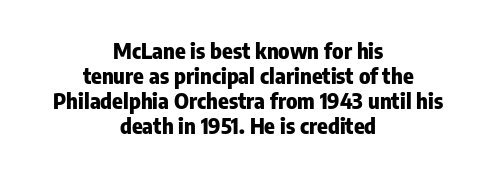
The image shows 22 px bold type, upright; set centered, tight line spacing (1.13x), normal letter spacing, not underlined.
